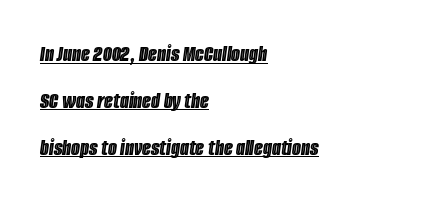
{"italic": "yes", "lean": "right", "slant_degrees": 8, "underline": "yes", "align": "left", "line_spacing": "loose", "line_spacing_ratio": 2.04, "letter_spacing": "normal", "letter_spacing_em": 0.0, "glyph_px": 23}
